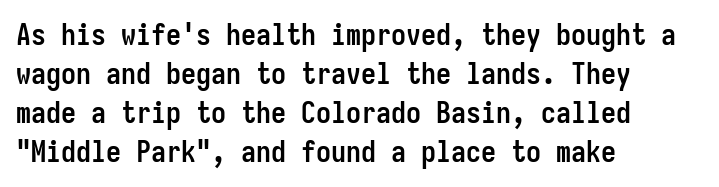
Q: Is the text bold? A: Yes.
Q: Is the text italic (slanted)? A: No, it is upright.
Q: Is the typeface a serif or a sans-serif typeface? A: Sans-serif.
Q: Is the text underlined? A: No.
Q: How is the paragraph aligned? A: Left-aligned.
Q: Is the spacing between letters normal or unusually wide? A: Normal.
Q: Is the spacing between lines tight, normal or loose? A: Normal.
Q: Width (condensed, normal, or wide)? A: Condensed.
Q: Stroke contrast? A: Low.
Q: x-height? A: Medium.
Q: Monospaced? A: Yes.
